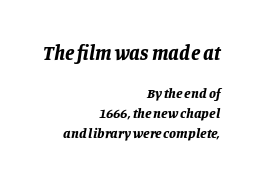
Q: Is the text bold? A: Yes.
Q: Is the text italic (slanted)? A: Yes, it leans right by about 11 degrees.
Q: Is the text underlined? A: No.
Q: How is the paragraph aligned? A: Right-aligned.
Q: Is the spacing between letters normal or unusually wide? A: Normal.
Q: Is the spacing between lines tight, normal or loose? A: Normal.
Q: Which block of text is set in a larger size, the first (top) or the second (bottom)? A: The first (top) one.
